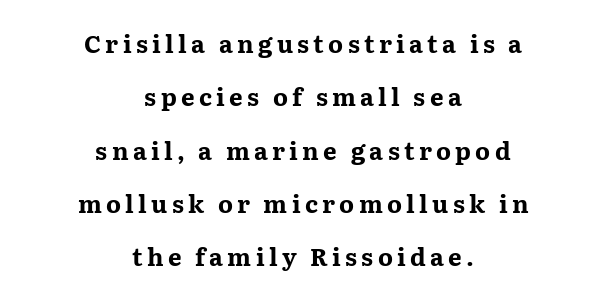
{"italic": "no", "bold": "yes", "underline": "no", "align": "center", "line_spacing": "loose", "line_spacing_ratio": 2.22, "glyph_px": 24}
